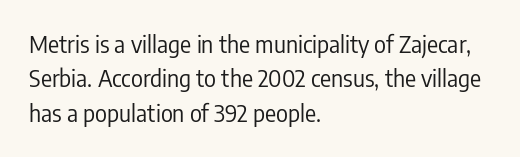
The image shows 23 px text type, upright; set left-aligned, normal line spacing (1.5x), normal letter spacing, not underlined.
